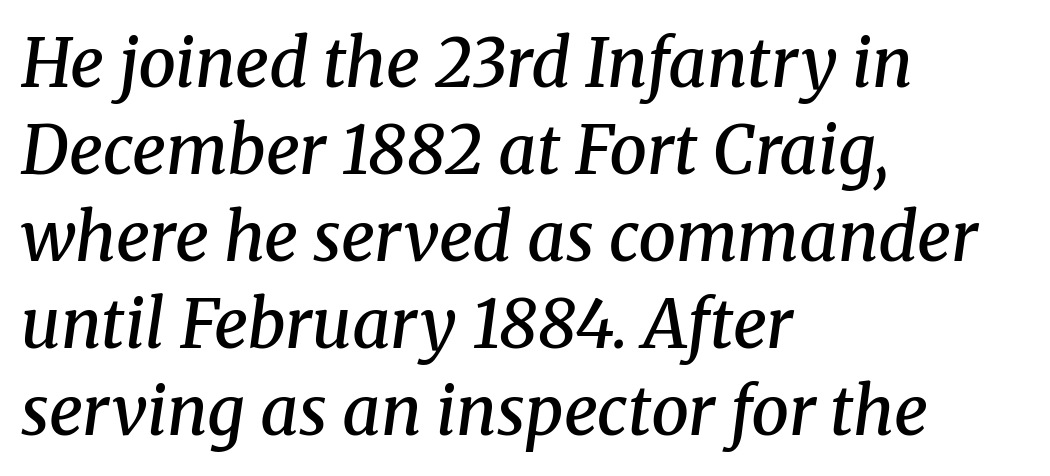
The image shows 67 px semibold serif type, italic (leaning right); set left-aligned, normal line spacing (1.3x), normal letter spacing, not underlined; medium stroke contrast and a medium x-height.
